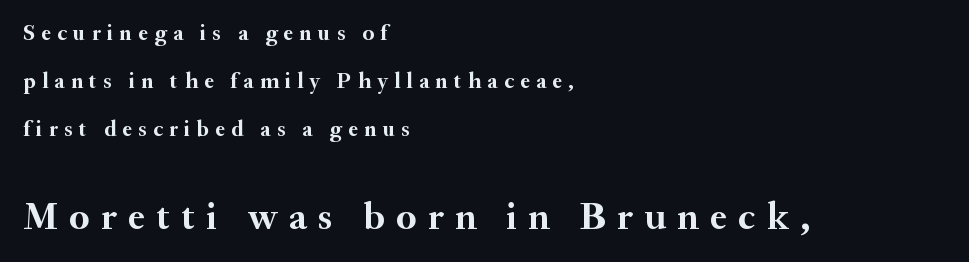
Compared with typical body copy, the letter spacing here is much looser. Bold? Absolutely — the strokes are thick and heavy. Alignment: flush left. Each letter keeps its own natural width here, so spacing adapts to shape.
